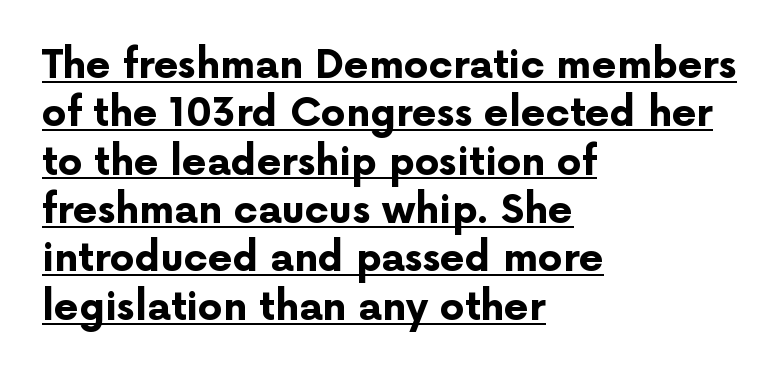
The ragged edge is on the right, which tells us the setting is flush left. No extra tracking has been applied to these lines. You can tell it's not italic because the verticals are truly vertical. The characters display no serif detailing; their extremities are plain. Notice how a bar underscores the lettering throughout. Think of a printed novel: that variable character pitch is what you see here.
